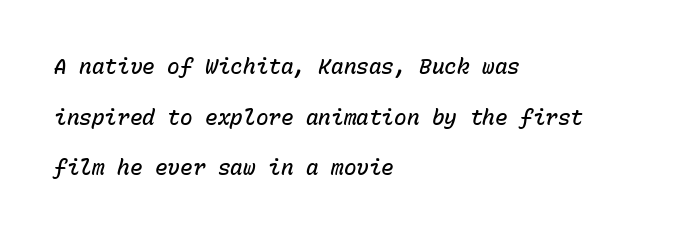
The rendering uses a semibold face; strokes are thickened but not to full bold. Check the space under the baseline: it is left empty. The lines in this sample share a left origin and differ only in where they stop. The letterforms sit shoulder to shoulder at normal distance. The lines are spread far apart with generous leading. Posture: slanted.
